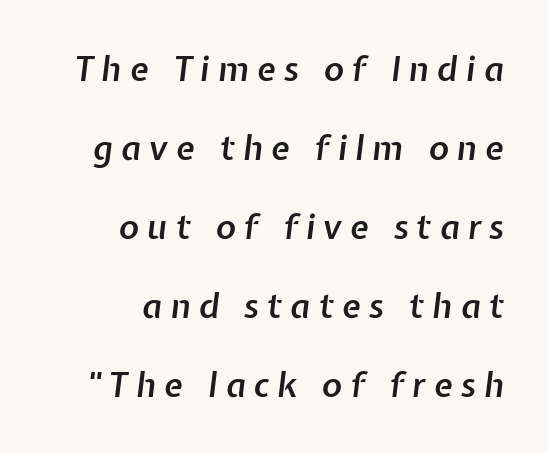
Q: Is the text bold? A: Semi-bold.
Q: Is the text italic (slanted)? A: Yes, it leans right by about 7 degrees.
Q: Is the text underlined? A: No.
Q: How is the paragraph aligned? A: Right-aligned.
Q: Is the spacing between letters normal or unusually wide? A: Unusually wide.
Q: Is the spacing between lines tight, normal or loose? A: Loose.
Q: Width (condensed, normal, or wide)? A: Normal.
Q: Stroke contrast? A: Low.
Q: x-height? A: Medium.
Q: Monospaced? A: No.
